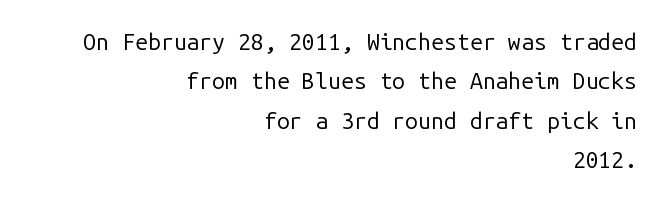
Q: Is the text bold? A: No.
Q: Is the text italic (slanted)? A: No, it is upright.
Q: Is the text underlined? A: No.
Q: How is the paragraph aligned? A: Right-aligned.
Q: Is the spacing between letters normal or unusually wide? A: Normal.
